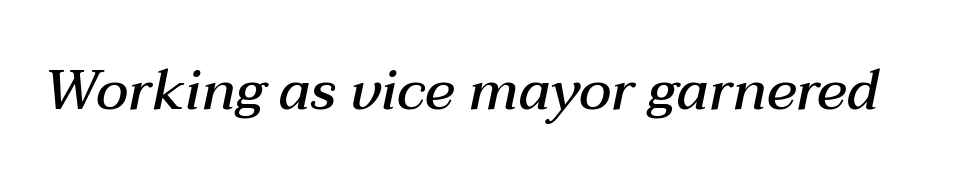
Q: Is the text bold? A: Semi-bold.
Q: Is the text italic (slanted)? A: Yes, it leans right by about 12 degrees.
Q: Is the text underlined? A: No.
Q: Is the spacing between letters normal or unusually wide? A: Normal.
Q: Width (condensed, normal, or wide)? A: Normal.
Q: Stroke contrast? A: Medium.
Q: x-height? A: Medium.
Q: Monospaced? A: No.
